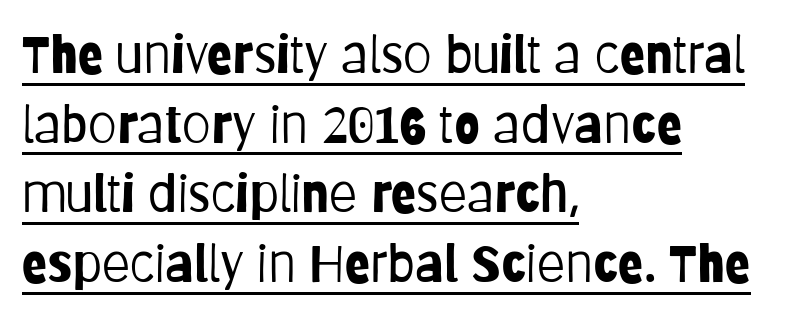
The image shows 52 px light, condensed sans-serif type, upright; set left-aligned, normal line spacing (1.34x), normal letter spacing, underlined; low stroke contrast and a large x-height.
